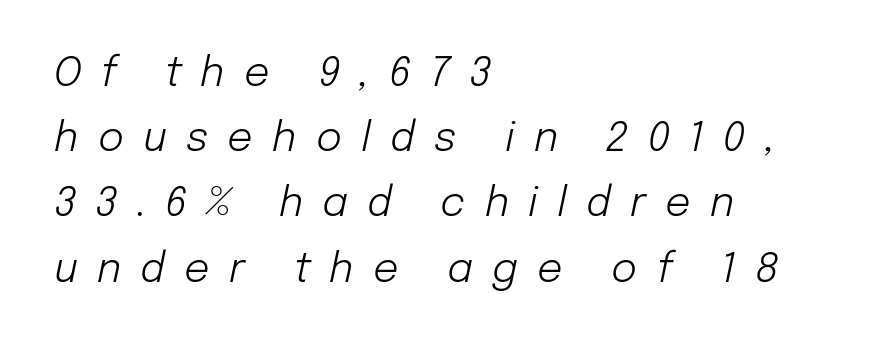
Quick note: interline space is typical. The face used here is proportionally spaced, like ordinary book or web type. The line texture is sparse and dotted thanks to wide tracking. Type without underlining. Weight: not bold — regular or lighter.
